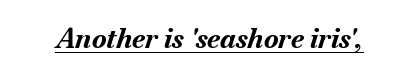
The image shows 27 px bold type, italic (leaning right); set normal letter spacing, underlined.
